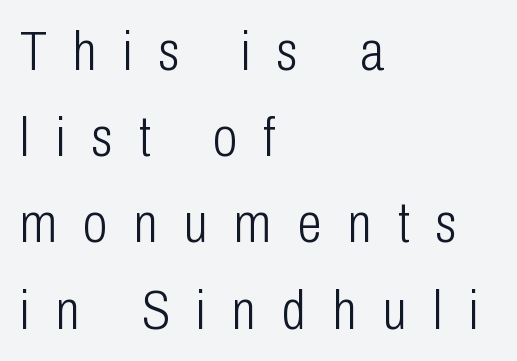
Each stroke keeps to a modest, everyday thickness or less. You can tell it's not italic because the verticals are truly vertical. Is there much room between lines? A standard amount, neither cramped nor airy. Compared with a centered layout, this one pins lines to the left instead. The tracking reads as deliberately expanded to a designer's eye.
